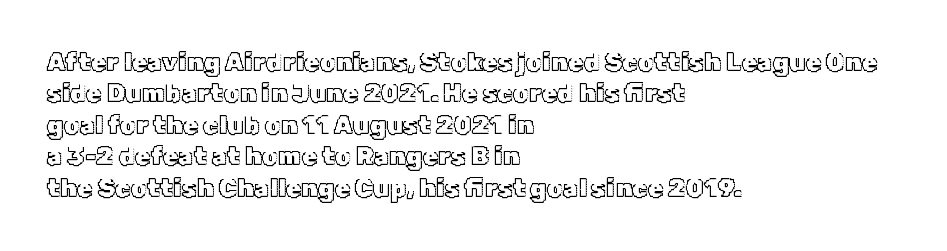
{"italic": "no", "underline": "no", "align": "left", "line_spacing": "normal", "line_spacing_ratio": 1.26, "letter_spacing": "normal", "letter_spacing_em": 0.0, "glyph_px": 25}
